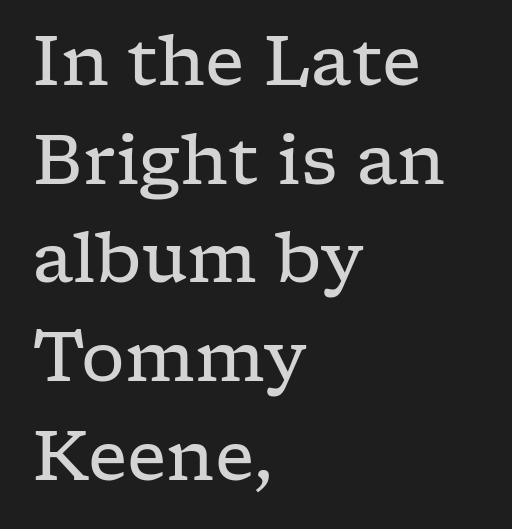
The image shows 69 px regular-weight, wide serif type, upright; set left-aligned, normal line spacing (1.43x), normal letter spacing, not underlined; low stroke contrast and a medium x-height.
